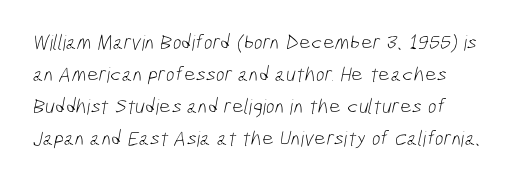
Vertically, the passage feels balanced, rows spaced as you'd expect. Each row of text sits above clean, open space. Here the glyphs are tracked normally, forming tight word shapes. Weight: in the light-to-regular range.
